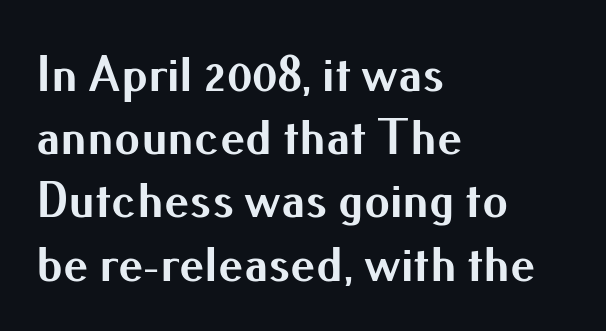
A clean baseline with only descenders dipping below it. Look at the tracking — it's just the regular setting, nothing added. Varying glyph widths throughout — classic text-font behaviour. The glyphs in this specimen are sans serif. Heft: maximum for text — a bold. This is roman type, the default non-slanted kind.
